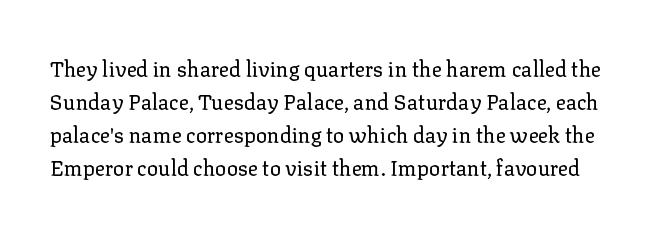
Q: Is the text bold? A: No.
Q: Is the text italic (slanted)? A: No, it is upright.
Q: Is the text underlined? A: No.
Q: Is the spacing between letters normal or unusually wide? A: Normal.
Q: Is the spacing between lines tight, normal or loose? A: Normal.
